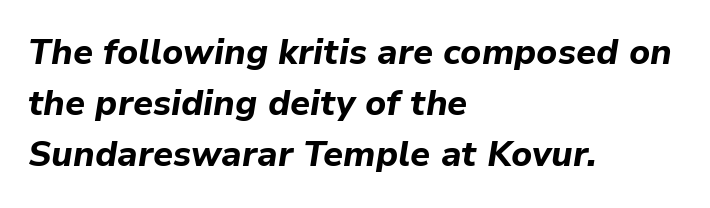
{"italic": "yes", "lean": "right", "slant_degrees": 9, "bold": "yes", "weight": "bold", "width": "normal", "stroke_contrast": "low", "x_height": "medium", "monospaced": "no", "underline": "no", "align": "left", "line_spacing": "normal", "line_spacing_ratio": 1.46, "letter_spacing": "normal", "letter_spacing_em": 0.0, "glyph_px": 35}
